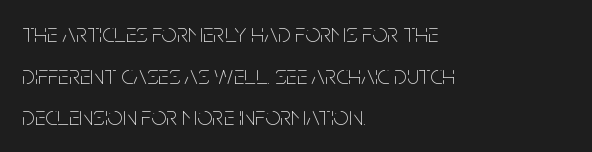
Q: Is the text bold? A: No.
Q: Is the text italic (slanted)? A: No, it is upright.
Q: Is the text underlined? A: No.
Q: How is the paragraph aligned? A: Left-aligned.
Q: Is the spacing between letters normal or unusually wide? A: Normal.
Q: Is the spacing between lines tight, normal or loose? A: Normal.
